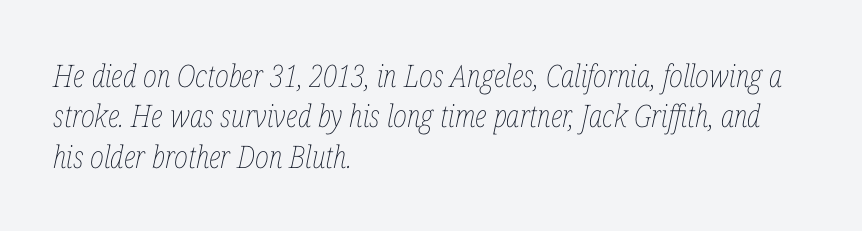
The image shows 31 px thin, condensed type, italic (leaning right); set left-aligned, normal line spacing (1.3x), normal letter spacing, not underlined; low stroke contrast and a medium x-height.
